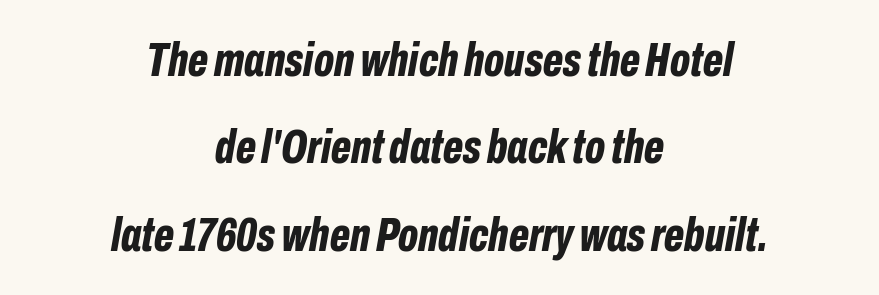
The image shows 48 px bold, condensed type, italic (leaning right); set centered, line spacing 1.82x, normal letter spacing, not underlined; low stroke contrast and a medium x-height.
